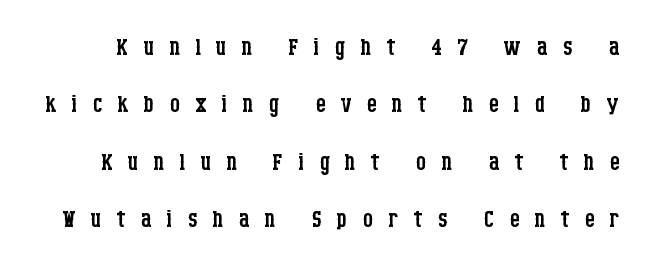
{"serif": "yes", "italic": "no", "bold": "no", "weight": "regular", "width": "condensed", "stroke_contrast": "low", "x_height": "large", "monospaced": "no", "underline": "no", "line_spacing_ratio": 1.79, "letter_spacing": "wide", "letter_spacing_em": 0.47, "glyph_px": 32}
